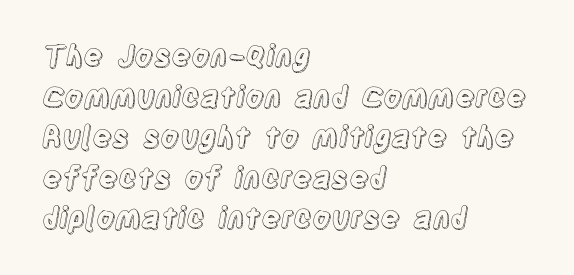
Q: Is the text italic (slanted)? A: Yes.
Q: Is the text underlined? A: No.
Q: How is the paragraph aligned? A: Left-aligned.
Q: Is the spacing between letters normal or unusually wide? A: Normal.
Q: Is the spacing between lines tight, normal or loose? A: Normal.
Q: Width (condensed, normal, or wide)? A: Condensed.
Q: x-height? A: Large.
Q: Monospaced? A: No.
